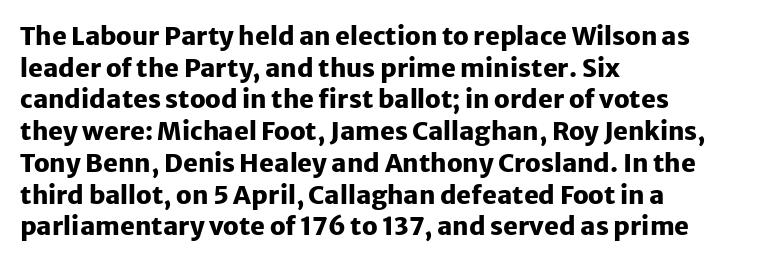
The image shows 25 px bold type, upright; set left-aligned, normal line spacing (1.27x), normal letter spacing, not underlined.
